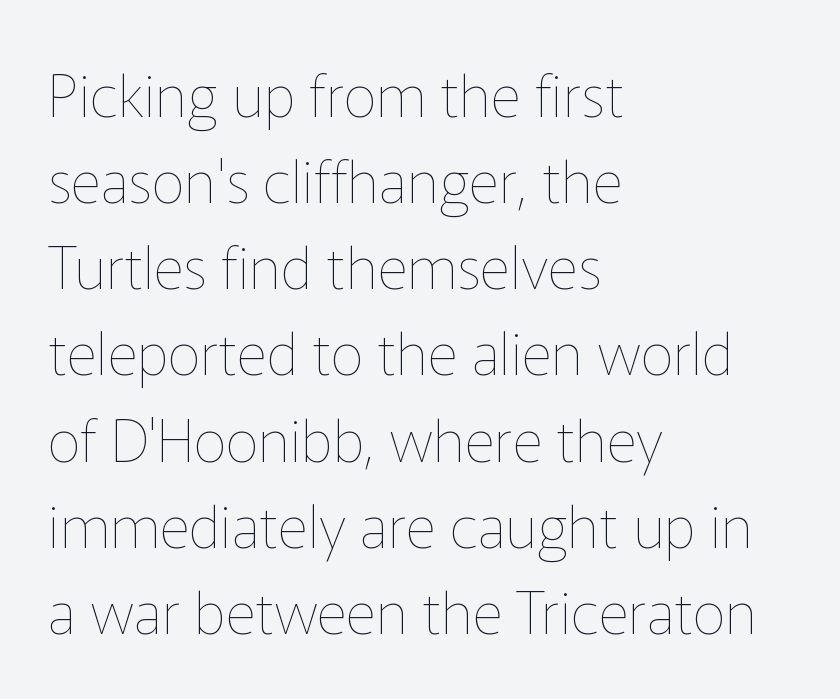
{"italic": "no", "bold": "no", "weight": "thin", "width": "normal", "stroke_contrast": "low", "x_height": "medium", "monospaced": "no", "underline": "no", "align": "left", "line_spacing": "normal", "line_spacing_ratio": 1.46, "letter_spacing": "normal", "letter_spacing_em": 0.0, "glyph_px": 59}
